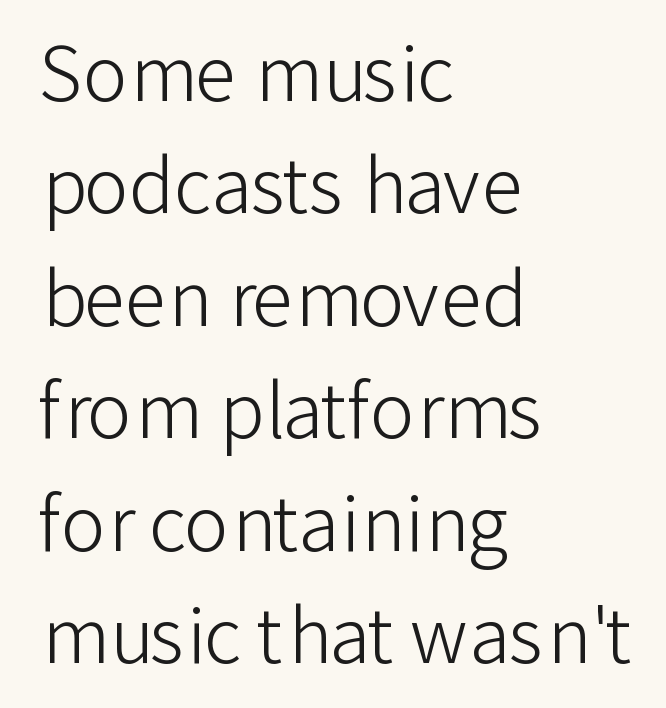
Characters follow at the spacing the type designer built in. This block has exactly the height ordinary leading produces. Nothing heavy about these letters — not bold at all. Proportional: the letters do not fall into vertical columns.
